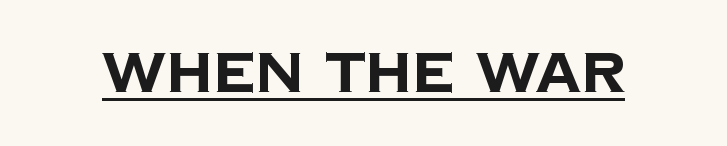
The image shows 56 px bold sans-serif type; set normal letter spacing, underlined; low stroke contrast and a large x-height.
